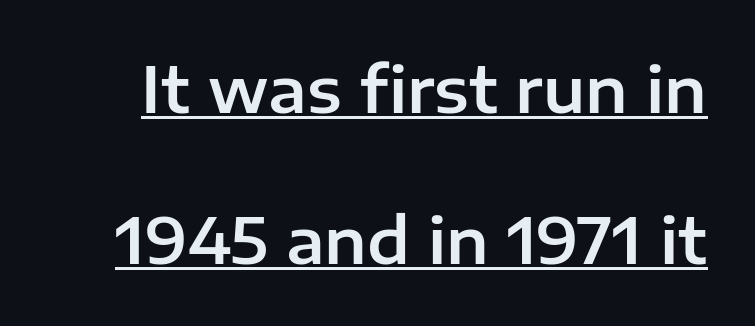
Q: Is the text italic (slanted)? A: No, it is upright.
Q: Is the typeface a serif or a sans-serif typeface? A: Sans-serif.
Q: Is the text underlined? A: Yes.
Q: Is the spacing between letters normal or unusually wide? A: Normal.
Q: Is the spacing between lines tight, normal or loose? A: Loose.
Q: Width (condensed, normal, or wide)? A: Normal.
Q: Stroke contrast? A: Low.
Q: x-height? A: Medium.
Q: Monospaced? A: No.
